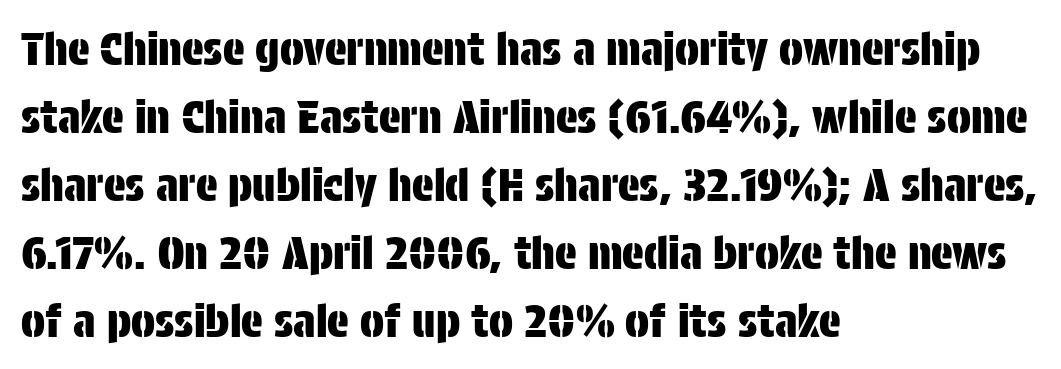
Q: Is the text italic (slanted)? A: No, it is upright.
Q: Is the typeface a serif or a sans-serif typeface? A: Sans-serif.
Q: Is the text underlined? A: No.
Q: How is the paragraph aligned? A: Left-aligned.
Q: Is the spacing between letters normal or unusually wide? A: Normal.
Q: Is the spacing between lines tight, normal or loose? A: Normal.
Q: Width (condensed, normal, or wide)? A: Condensed.
Q: Stroke contrast? A: Low.
Q: x-height? A: Large.
Q: Monospaced? A: No.
